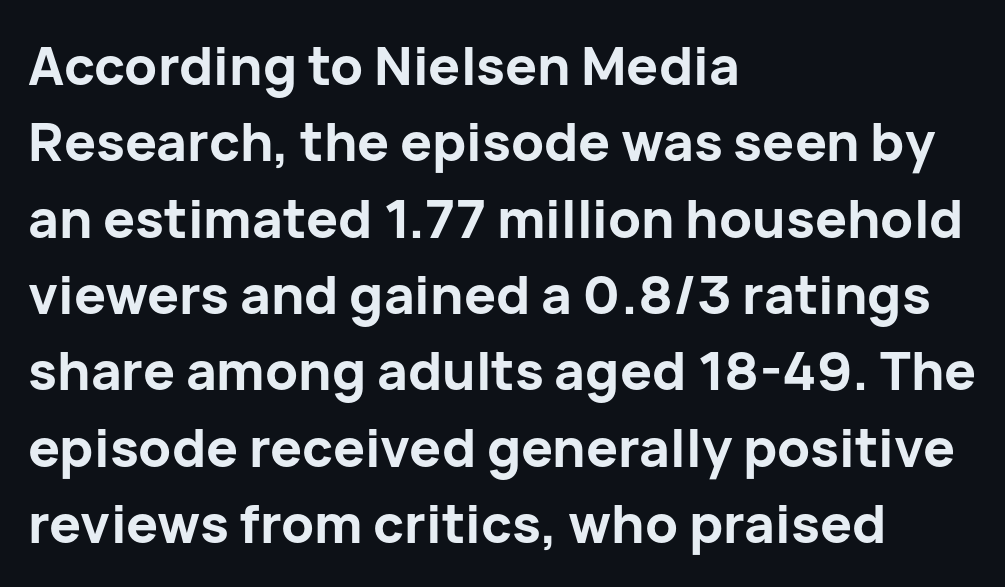
The image shows 53 px bold sans-serif type, upright; set left-aligned, normal line spacing (1.44x), normal letter spacing, not underlined; low stroke contrast and a medium x-height.
